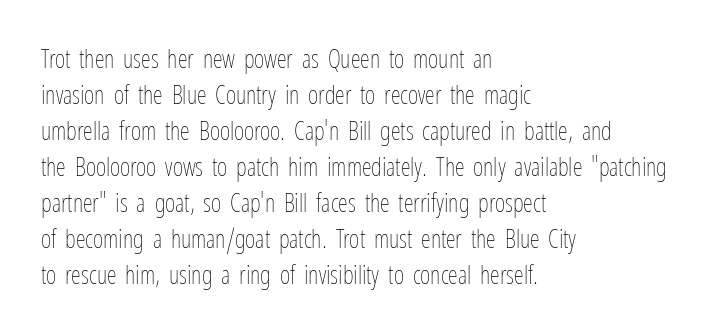
The image shows 25 px text type, upright; set left-aligned, normal line spacing (1.44x), normal letter spacing, not underlined.
